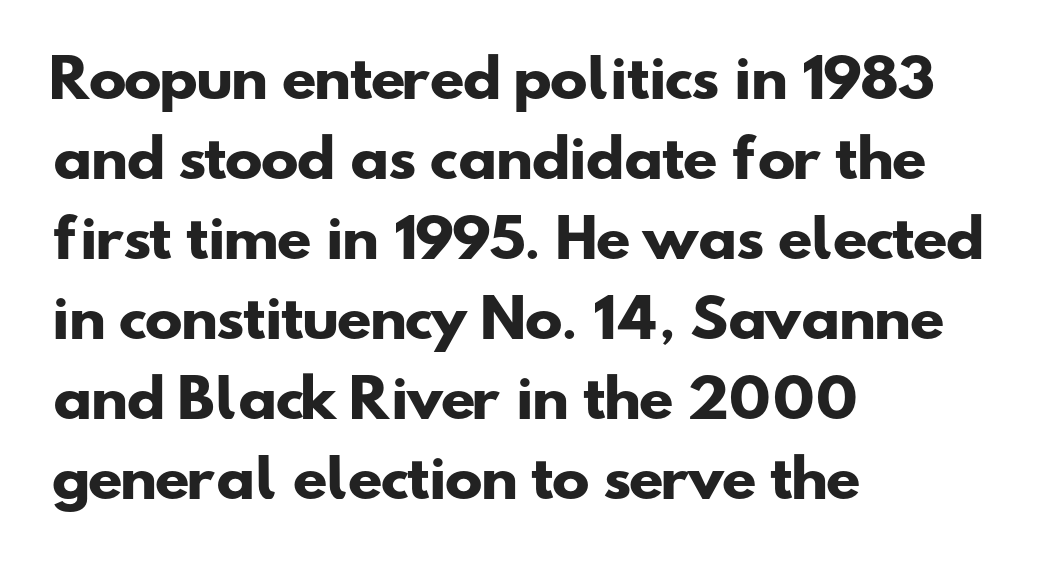
The font family rendered here belongs to the sans-serif group. Caption: standard tracking, unaltered. The paragraph has a hard left edge and a soft right edge. This sample has the flowing, uneven cadence of proportional lettering. A full-strength bold gives these letters their thick strokes.
